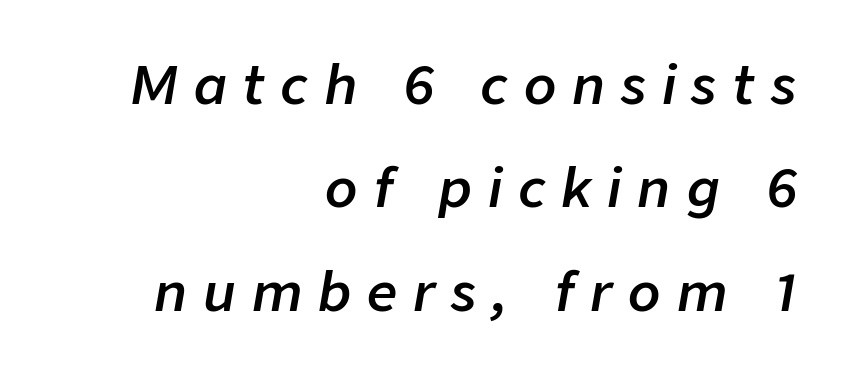
{"italic": "yes", "lean": "right", "slant_degrees": 9, "bold": "semi", "weight": "semibold", "width": "normal", "stroke_contrast": "low", "x_height": "medium", "monospaced": "no", "underline": "no", "align": "right", "line_spacing": "loose", "line_spacing_ratio": 1.95, "letter_spacing": "wide", "letter_spacing_em": 0.3, "glyph_px": 53}
